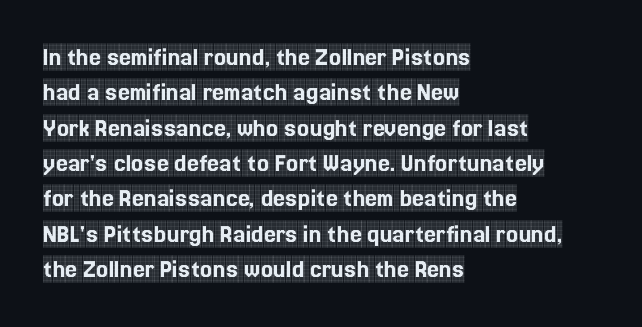
The image shows 27 px text type, upright; set left-aligned, normal line spacing (1.31x), normal letter spacing, not underlined.
